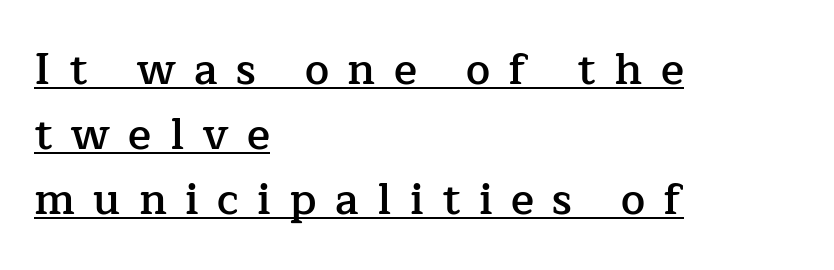
{"serif": "yes", "italic": "no", "bold": "semi", "weight": "semibold", "width": "normal", "stroke_contrast": "low", "x_height": "medium", "monospaced": "no", "underline": "yes", "align": "left", "line_spacing": "normal", "line_spacing_ratio": 1.51, "letter_spacing": "wide", "letter_spacing_em": 0.43, "glyph_px": 43}
